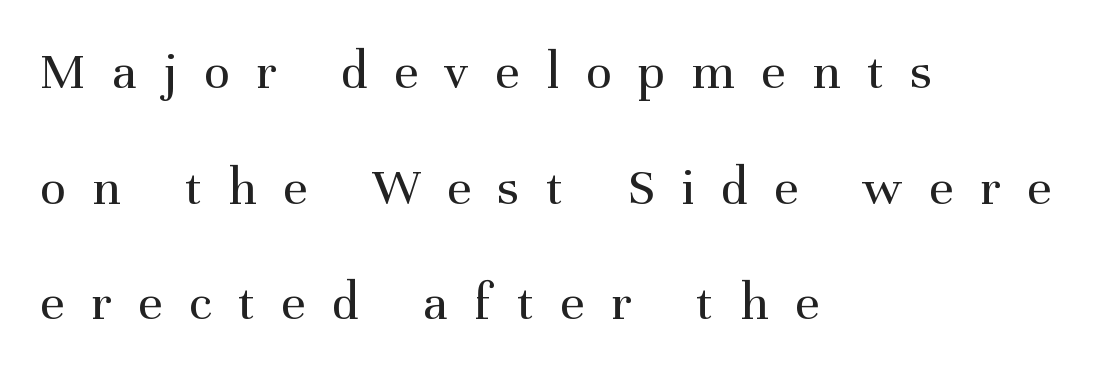
The compositor pushed each line to the left boundary. Here the designer chose a conventional face with non-uniform glyph widths. Lines of text with bare space underneath. No extra ink here — the face is not bold. To sum up the face: it has serifs. Regarding leading, the lines here are spaced well apart.
